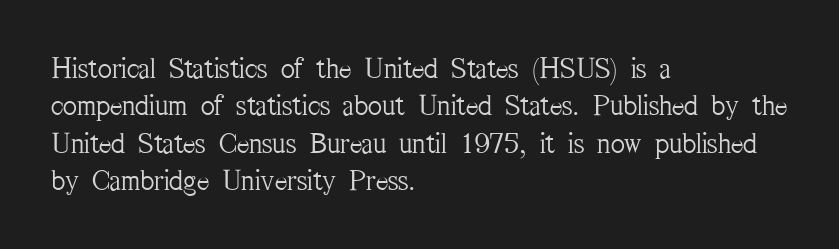
These glyphs show unthickened strokes, regular width or finer. If you measured baseline to baseline, you'd find a middling distance. These lines are rendered in a variable-pitch font. If you drew a ruler down the left edge, every line would touch it. No word sits above an underline. The letters stand upright; this is a roman face.
